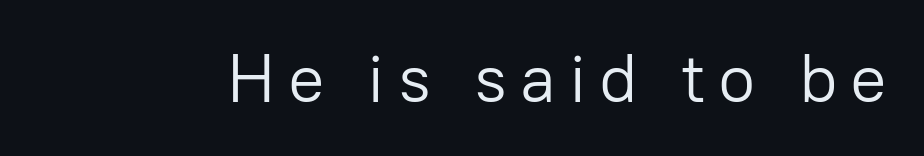
These lines are composed in type without serifs. The strokes are not fattened; the text isn't bold. This is roman type, the default non-slanted kind. Lines of text with bare space underneath.
